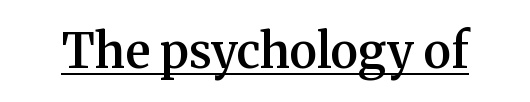
The image shows 48 px semibold serif type, upright; set normal letter spacing, underlined; medium stroke contrast and a medium x-height.
